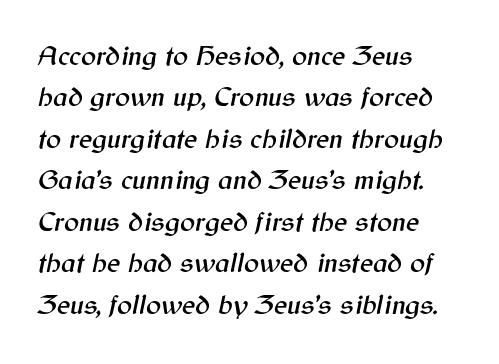
The image shows 28 px text type, italic (leaning right); set left-aligned, normal line spacing (1.48x), normal letter spacing, not underlined; medium stroke contrast and a medium x-height.
